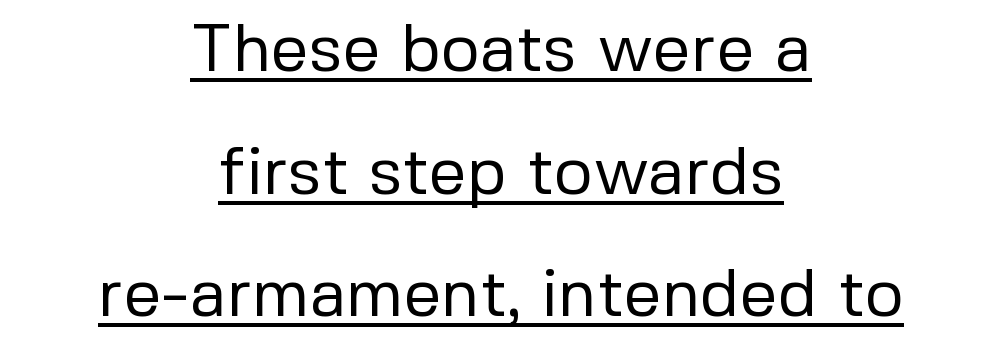
Q: Is the text bold? A: No.
Q: Is the text italic (slanted)? A: No, it is upright.
Q: Is the typeface a serif or a sans-serif typeface? A: Sans-serif.
Q: Is the text underlined? A: Yes.
Q: How is the paragraph aligned? A: Centered.
Q: Is the spacing between letters normal or unusually wide? A: Normal.
Q: Width (condensed, normal, or wide)? A: Normal.
Q: Stroke contrast? A: Low.
Q: x-height? A: Medium.
Q: Monospaced? A: No.
